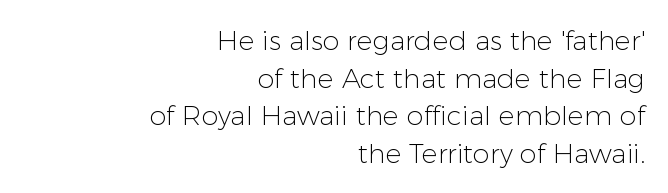
The image shows 27 px text type, upright; set right-aligned, normal line spacing (1.39x), normal letter spacing, not underlined.
